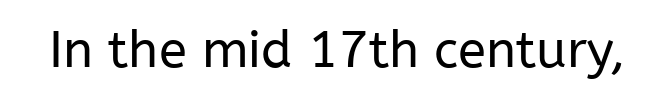
Compared with a typical body face, this is equally light or lighter still. Is the letter spacing exaggerated? No — it looks like the ordinary default. The font family rendered here belongs to the sans-serif group. Just letters on the line, the space beneath them empty. Vertical strokes here are truly vertical. You could not count columns in this text — the font is proportionally spaced.
